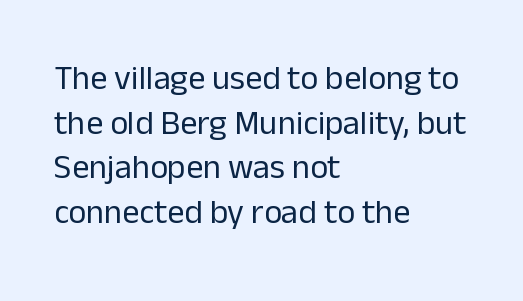
The image shows 34 px regular-weight sans-serif type, upright; set left-aligned, normal line spacing (1.31x), normal letter spacing, not underlined; low stroke contrast and a medium x-height.
